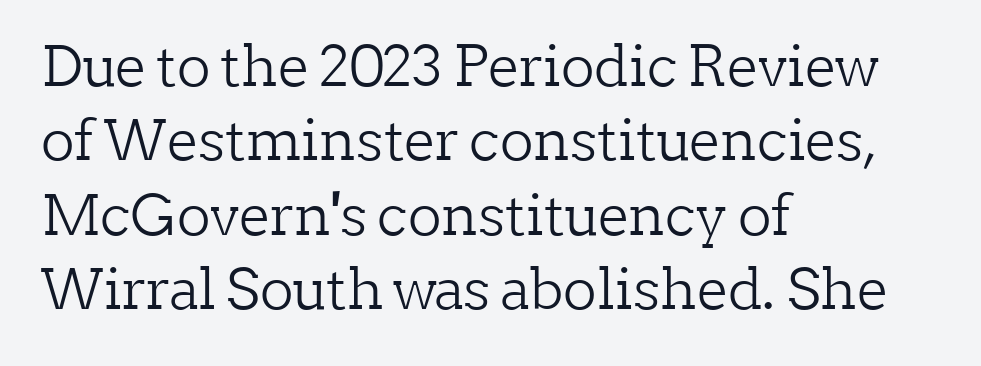
{"serif": "yes", "italic": "no", "bold": "no", "weight": "light", "width": "normal", "stroke_contrast": "low", "x_height": "medium", "monospaced": "no", "underline": "no", "align": "left", "line_spacing": "normal", "line_spacing_ratio": 1.33, "letter_spacing": "normal", "letter_spacing_em": 0.0, "glyph_px": 56}
